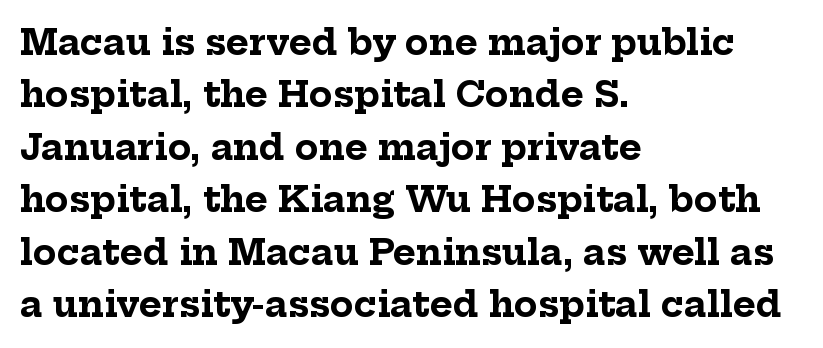
Spacing between characters is what you'd get straight out of the box. Look at the stroke-to-counter ratio: heavy, a bold. In CSS terms this would be text-align: left. This sample has the flowing, uneven cadence of proportional lettering.
